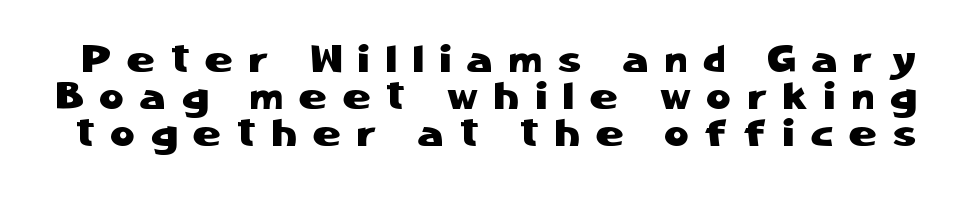
{"serif": "no", "italic": "no", "width": "normal", "stroke_contrast": "low", "x_height": "medium", "monospaced": "no", "underline": "no", "line_spacing": "tight", "line_spacing_ratio": 1.0, "letter_spacing": "wide", "letter_spacing_em": 0.45, "glyph_px": 37}
